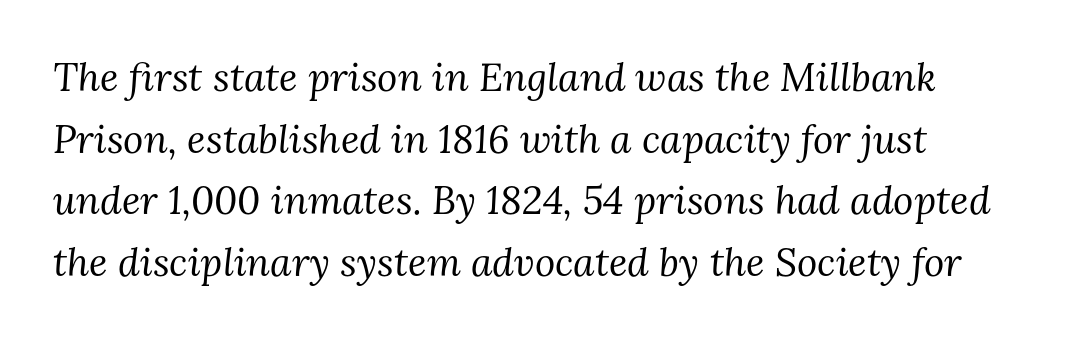
Q: Is the text bold? A: No.
Q: Is the text italic (slanted)? A: Yes, it leans right by about 3 degrees.
Q: Is the typeface a serif or a sans-serif typeface? A: Serif.
Q: Is the text underlined? A: No.
Q: Is the spacing between letters normal or unusually wide? A: Normal.
Q: Is the spacing between lines tight, normal or loose? A: Normal.
Q: Width (condensed, normal, or wide)? A: Normal.
Q: Stroke contrast? A: Medium.
Q: x-height? A: Medium.
Q: Monospaced? A: No.
